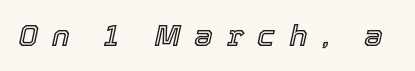
Q: Is the text italic (slanted)? A: Yes, it leans right by about 12 degrees.
Q: Is the text underlined? A: No.
Q: Is the spacing between letters normal or unusually wide? A: Unusually wide.
Q: Width (condensed, normal, or wide)? A: Normal.
Q: x-height? A: Medium.
Q: Monospaced? A: No.
